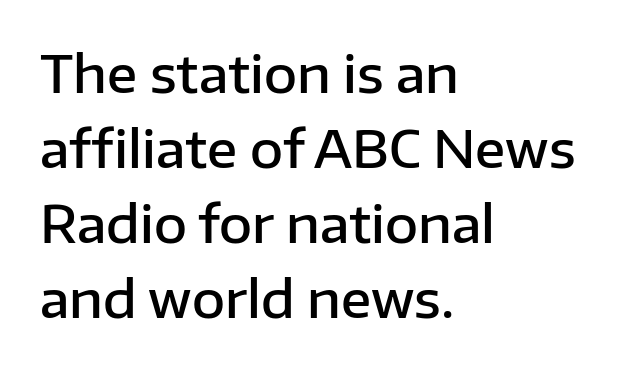
The image shows 51 px semibold sans-serif type, upright; set left-aligned, normal line spacing (1.47x), normal letter spacing, not underlined; low stroke contrast and a medium x-height.
